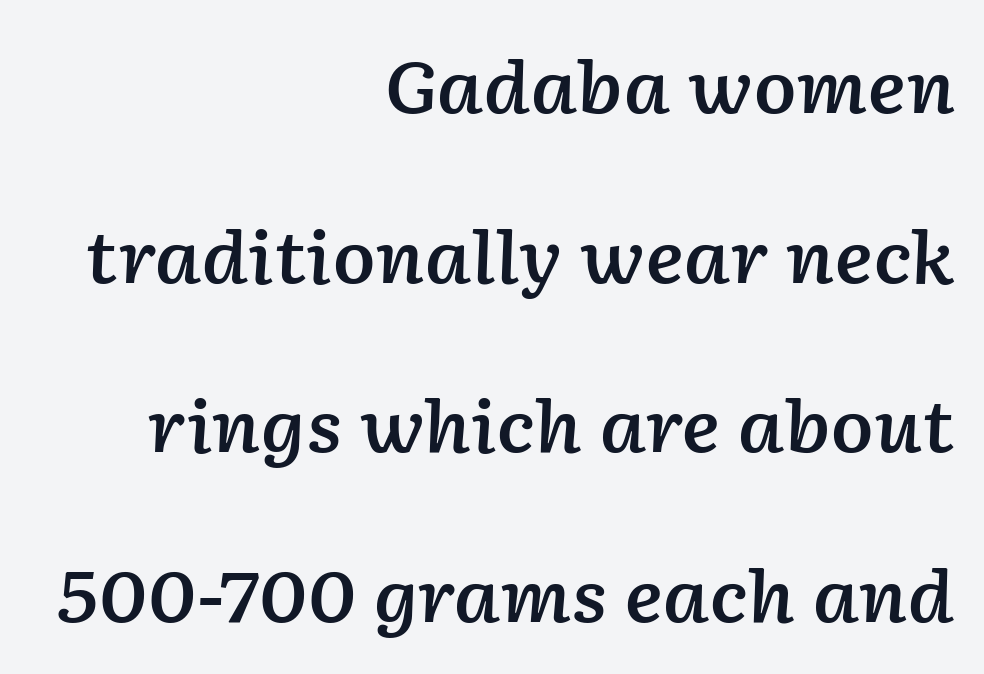
Q: Is the text bold? A: Semi-bold.
Q: Is the text italic (slanted)? A: Yes, it leans right by about 2 degrees.
Q: Is the text underlined? A: No.
Q: How is the paragraph aligned? A: Right-aligned.
Q: Is the spacing between letters normal or unusually wide? A: Normal.
Q: Is the spacing between lines tight, normal or loose? A: Loose.
Q: Width (condensed, normal, or wide)? A: Normal.
Q: Stroke contrast? A: Low.
Q: x-height? A: Medium.
Q: Monospaced? A: No.
